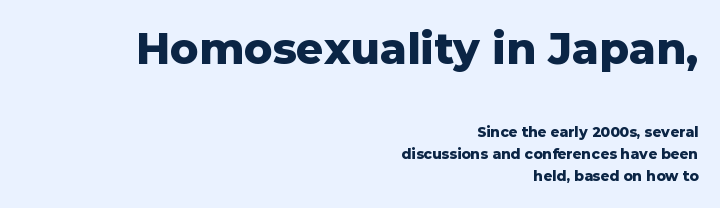
The image shows 43 px heavy sans-serif type, upright; set right-aligned, normal line spacing (1.56x), normal letter spacing, not underlined; the first (top) block is 3.07x larger; low stroke contrast and a medium x-height.
